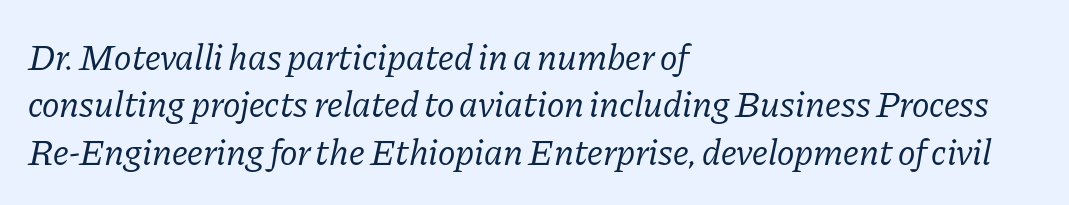
Successive baselines arrive at the customary interval. The paragraph shown leans on its left margin. A quiet, ordinary-to-light weight characterises the typeface. If you drew a line through each stem, it would be angled. Letterform terminals end in serifs throughout the passage.
